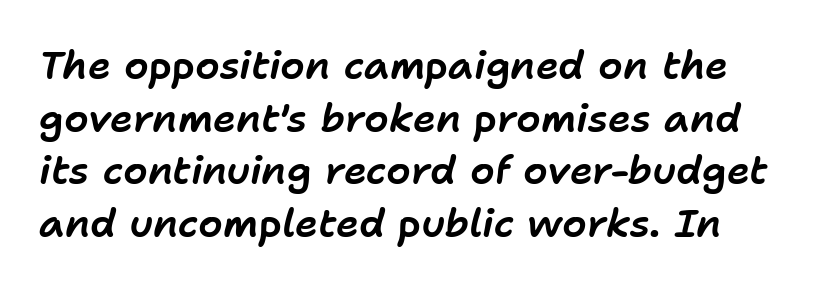
Q: Is the text italic (slanted)? A: Yes, it leans right by about 11 degrees.
Q: Is the text underlined? A: No.
Q: Is the spacing between letters normal or unusually wide? A: Normal.
Q: Is the spacing between lines tight, normal or loose? A: Normal.
Q: Width (condensed, normal, or wide)? A: Normal.
Q: Stroke contrast? A: Low.
Q: x-height? A: Medium.
Q: Monospaced? A: No.
